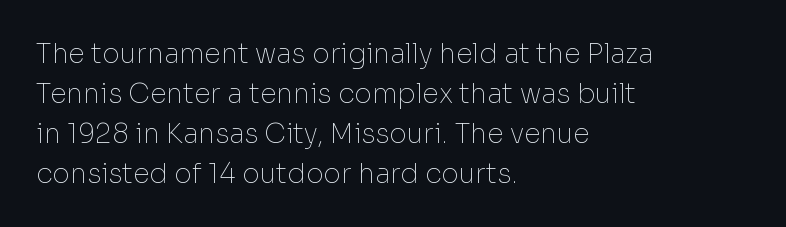
Italic: no, the glyphs are upright roman. Observe the ordinary spacing: letters are neighbours, not strangers. Line spacing here is normal. The zone under the glyphs is completely vacant. These lines stack with their left ends in a neat column.
